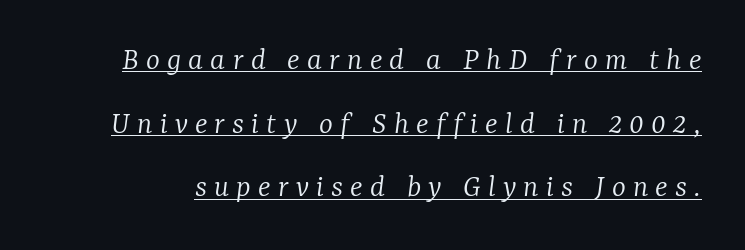
The image shows 33 px light serif type, italic (leaning right); set loose line spacing (1.93x), unusually wide letter spacing (+0.22 em), underlined; low stroke contrast and a medium x-height.
